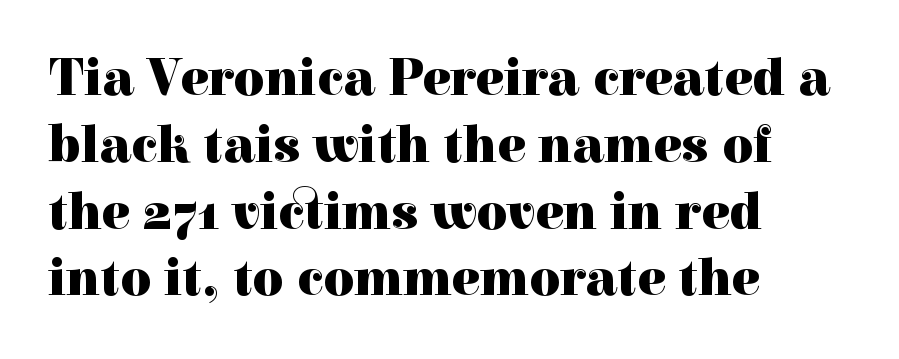
Q: Is the text bold? A: Yes.
Q: Is the text italic (slanted)? A: No, it is upright.
Q: Is the typeface a serif or a sans-serif typeface? A: Serif.
Q: Is the text underlined? A: No.
Q: How is the paragraph aligned? A: Left-aligned.
Q: Is the spacing between letters normal or unusually wide? A: Normal.
Q: Is the spacing between lines tight, normal or loose? A: Normal.
Q: Width (condensed, normal, or wide)? A: Normal.
Q: x-height? A: Medium.
Q: Monospaced? A: No.
